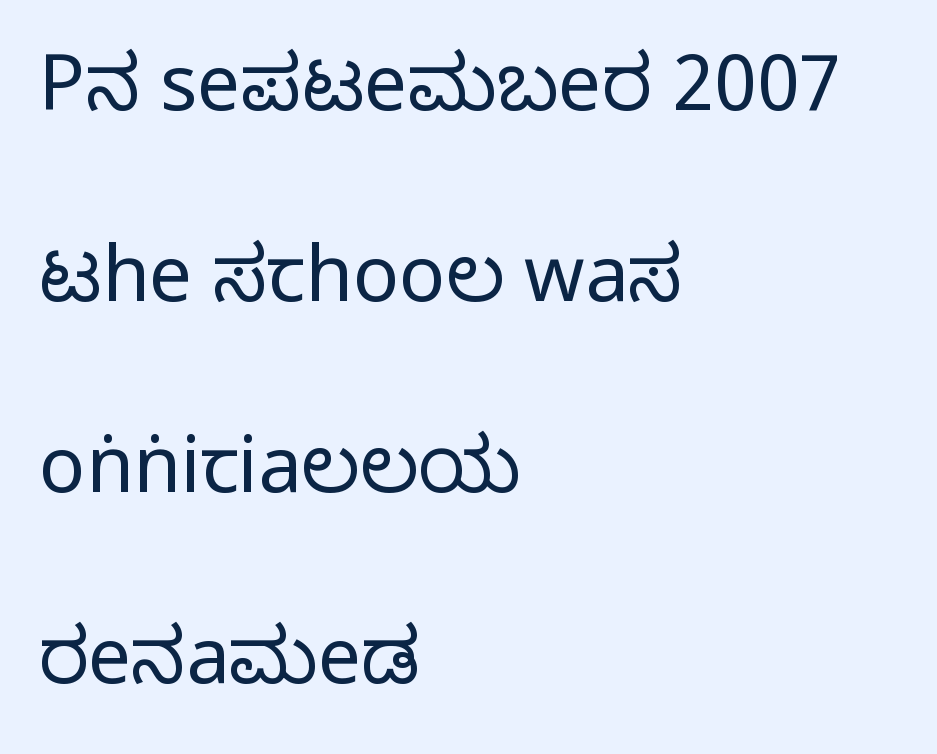
Inter-character spacing is left at the font's built-in metrics. The lettering stays uniformly vertical, giving the passage a roman look. Teacher's note: observe the even left margin — that is flush-left alignment. The string is rendered with underlining switched off.
